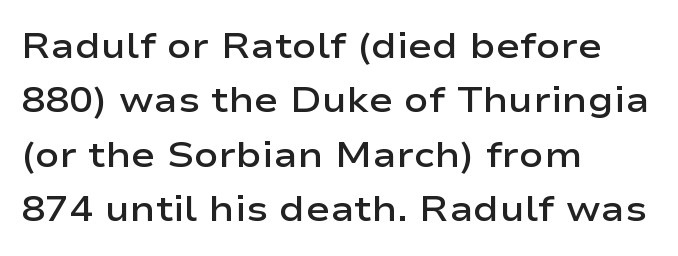
The image shows 36 px semibold, wide sans-serif type, upright; set left-aligned, normal line spacing (1.51x), normal letter spacing, not underlined; low stroke contrast and a medium x-height.
